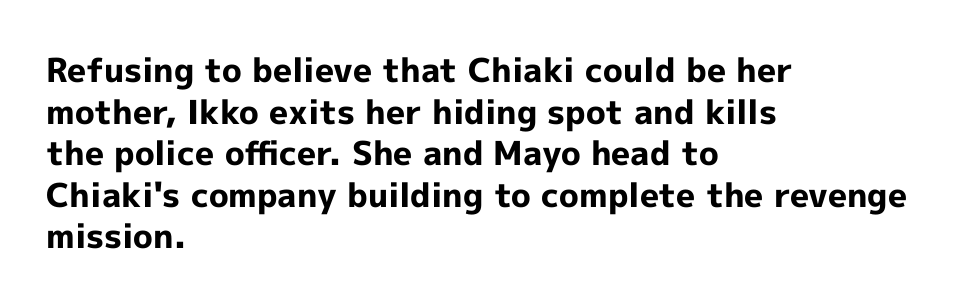
The image shows 33 px bold sans-serif type, upright; set left-aligned, normal line spacing (1.26x), normal letter spacing, not underlined; a medium x-height.
